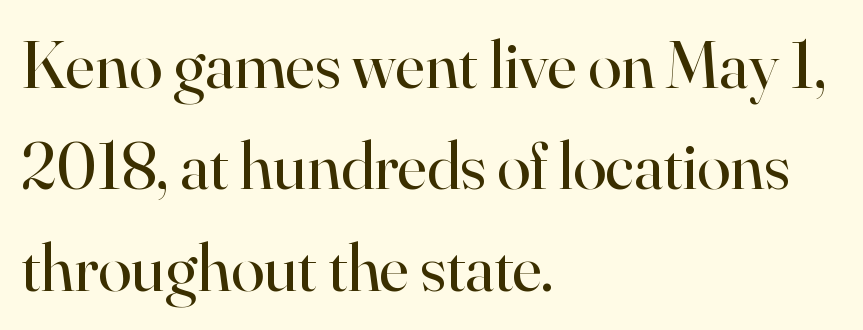
The type is set solid horizontally, with unmodified tracking. The cut favours lightness, reaching ordinary text weight at its darkest. Lines of text with bare space underneath. The paragraph has a hard left edge and a soft right edge. The typography opts for an upright posture over an oblique one.
